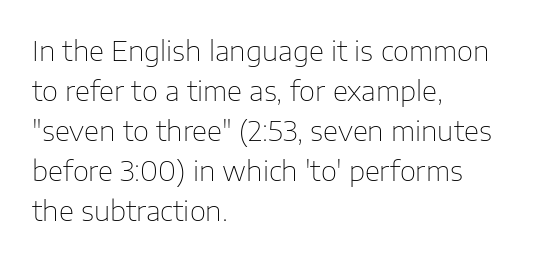
Where is the straight margin? On the left. The gaps between neighbouring characters are ordinary and unremarkable. You could not count columns in this text — the font is proportionally spaced. The weight tops out at a normal text grade. Italic: no, the glyphs are upright roman. The passage shown stacks its lines at a standard gap.
